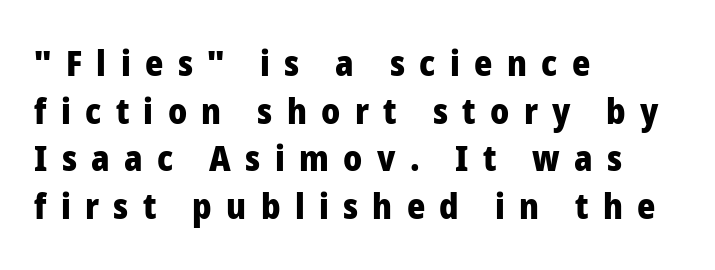
Q: Is the text bold? A: Yes.
Q: Is the text italic (slanted)? A: No, it is upright.
Q: Is the typeface a serif or a sans-serif typeface? A: Sans-serif.
Q: Is the text underlined? A: No.
Q: How is the paragraph aligned? A: Left-aligned.
Q: Is the spacing between letters normal or unusually wide? A: Unusually wide.
Q: Is the spacing between lines tight, normal or loose? A: Normal.
Q: Width (condensed, normal, or wide)? A: Normal.
Q: Stroke contrast? A: Low.
Q: x-height? A: Medium.
Q: Monospaced? A: No.
